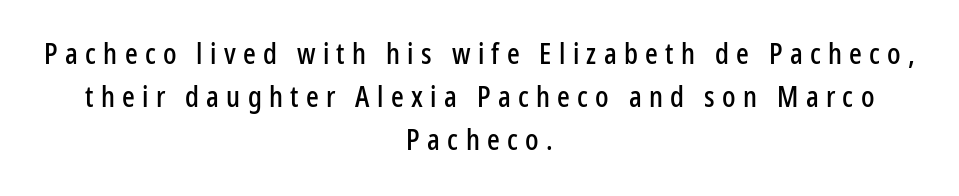
The image shows 28 px condensed sans-serif type, upright; set centered, normal line spacing (1.54x), unusually wide letter spacing (+0.26 em), not underlined; low stroke contrast and a medium x-height.
